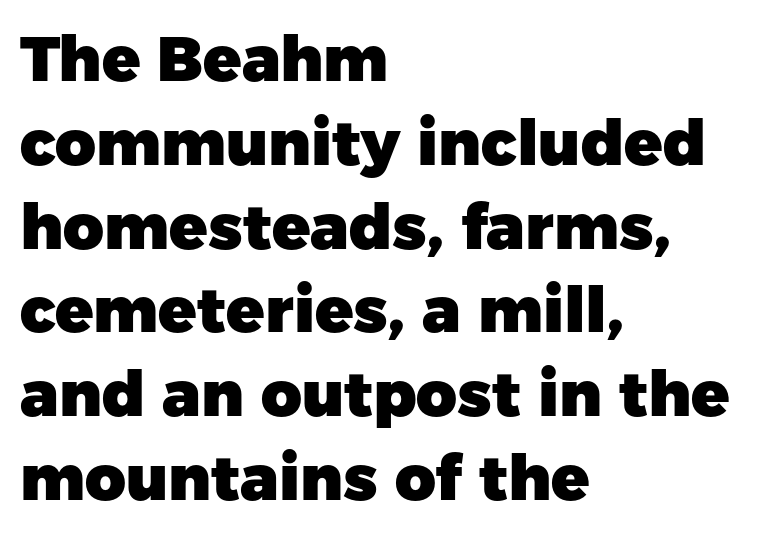
{"serif": "no", "italic": "no", "bold": "yes", "weight": "heavy", "width": "normal", "stroke_contrast": "low", "x_height": "medium", "monospaced": "no", "underline": "no", "align": "left", "line_spacing": "normal", "line_spacing_ratio": 1.33, "letter_spacing": "normal", "letter_spacing_em": 0.0, "glyph_px": 63}
